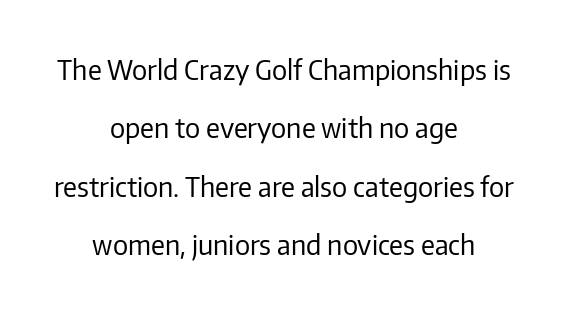
Q: Is the text bold? A: No.
Q: Is the text italic (slanted)? A: No, it is upright.
Q: Is the text underlined? A: No.
Q: How is the paragraph aligned? A: Centered.
Q: Is the spacing between letters normal or unusually wide? A: Normal.
Q: Is the spacing between lines tight, normal or loose? A: Loose.
